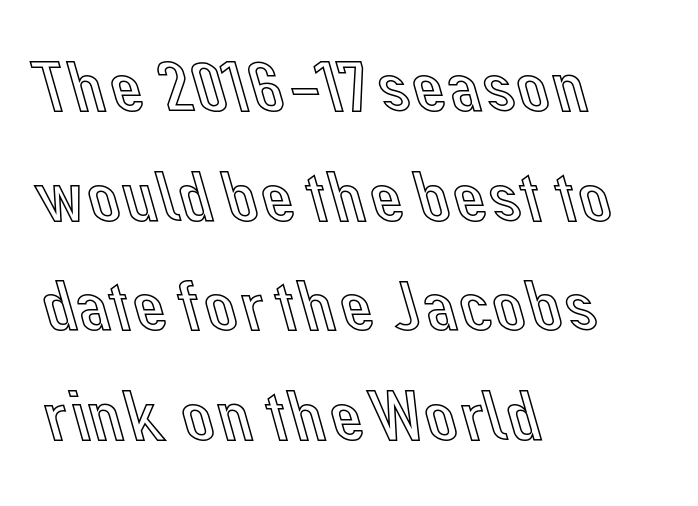
A typesetter would call this leading conventional body-copy spacing. The compositor pushed each line to the left boundary. Characters follow at the spacing the type designer built in. Proportional: the letters do not fall into vertical columns.
